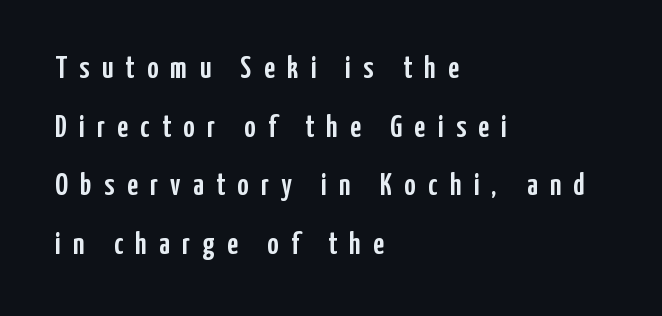
Type style note: lacks serifs. The axis of the letterforms is exactly vertical. Proportional: the letters do not fall into vertical columns. Rule under the text: the space is simply empty. The rendering anchors every line to the left-hand side. Is the letter spacing exaggerated? Yes — the characters are pushed far apart.
